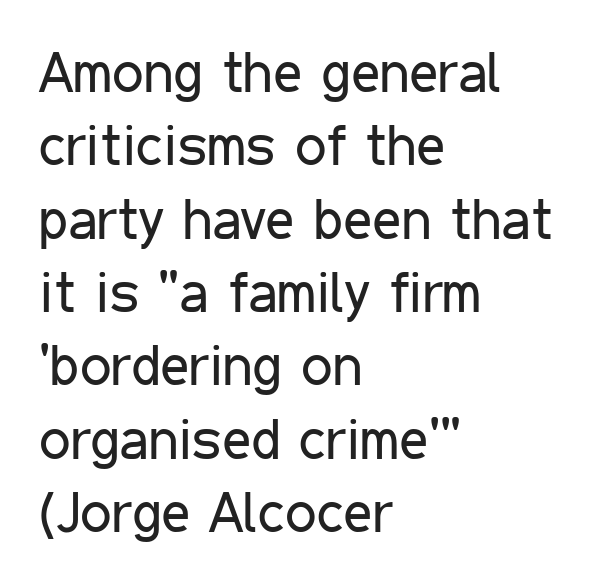
You can tell it's not italic because the verticals are truly vertical. Inter-character spacing is left at the font's built-in metrics. These lines are set flush left with a ragged right edge. Students, observe: this is what conventionally led text looks like. Spacing verdict: proportional, widths tailored to each character.
